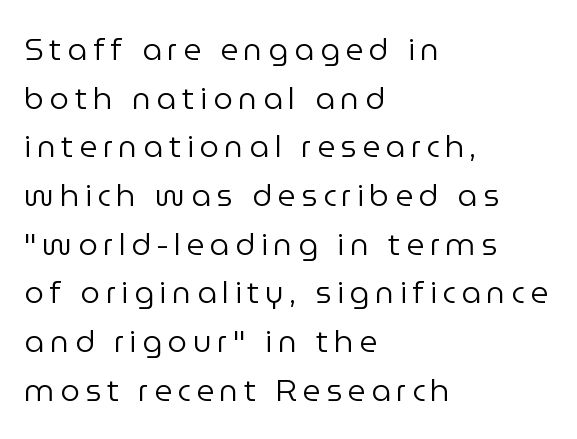
Q: Is the text bold? A: No.
Q: Is the text italic (slanted)? A: No, it is upright.
Q: Is the typeface a serif or a sans-serif typeface? A: Sans-serif.
Q: Is the text underlined? A: No.
Q: How is the paragraph aligned? A: Left-aligned.
Q: Is the spacing between lines tight, normal or loose? A: Normal.
Q: Width (condensed, normal, or wide)? A: Normal.
Q: Stroke contrast? A: Low.
Q: x-height? A: Medium.
Q: Monospaced? A: No.
